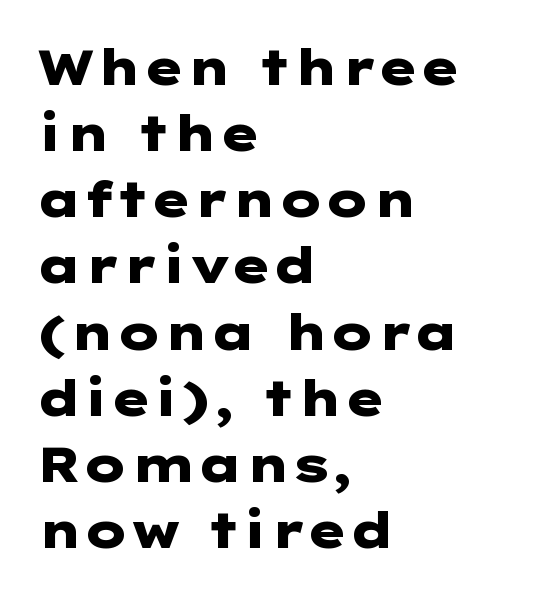
The ragged edge is on the right, which tells us the setting is flush left. Any mark beneath the type? The region is blank. These lines carry a lot of weight — the face is fully bold. Observe the ordinary spacing: letters are neighbours, not strangers.
